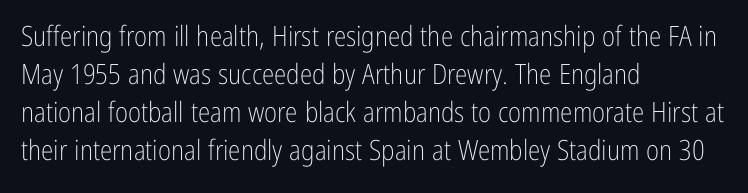
{"serif": "no", "italic": "no", "bold": "no", "weight": "light", "width": "condensed", "stroke_contrast": "low", "x_height": "medium", "monospaced": "no", "underline": "no", "align": "left", "line_spacing": "normal", "line_spacing_ratio": 1.36, "letter_spacing": "normal", "letter_spacing_em": 0.0, "glyph_px": 28}
